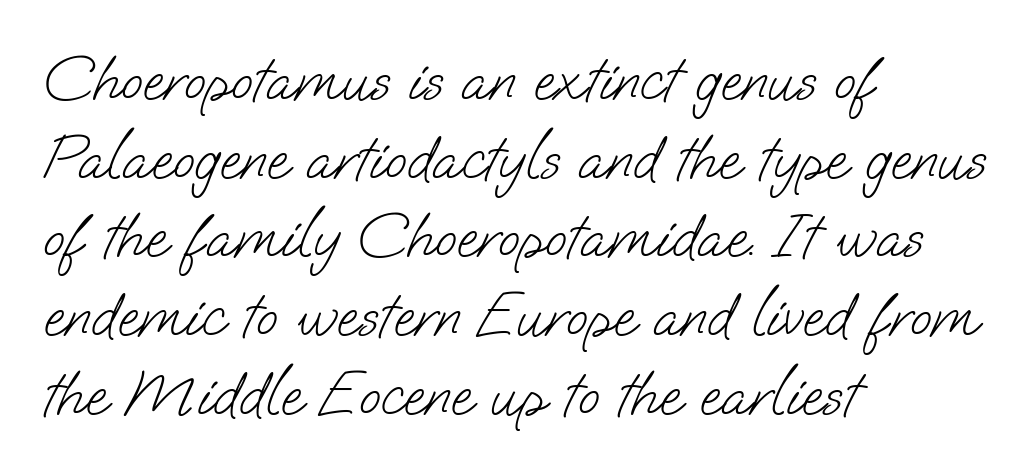
Layout note: lines flush left. Honestly, the letter spacing is just normal — you wouldn't notice it. The strip under each line holds only bare page. The letters look calm and open, with moderate or lighter stems. Spacing verdict: proportional, widths tailored to each character. The passage shown is typeset with a sans-serif family.
